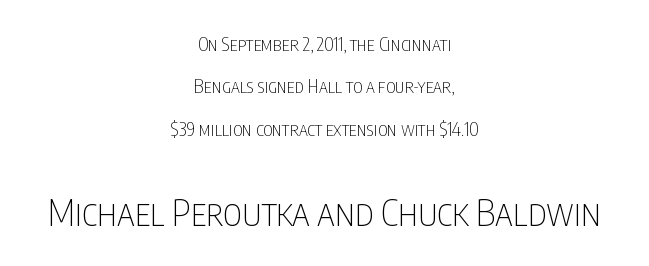
The image shows 36 px thin, condensed sans-serif type, upright; set centered, loose line spacing (2.35x), normal letter spacing, not underlined; the second (bottom) block is 2.0x larger; low stroke contrast and a large x-height.
